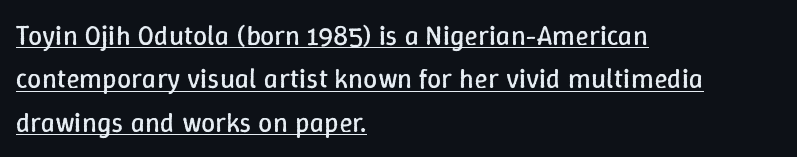
{"italic": "no", "bold": "no", "weight": "regular", "width": "normal", "stroke_contrast": "low", "x_height": "medium", "monospaced": "no", "underline": "yes", "align": "left", "line_spacing": "normal", "line_spacing_ratio": 1.55, "letter_spacing": "normal", "letter_spacing_em": 0.0, "glyph_px": 28}
